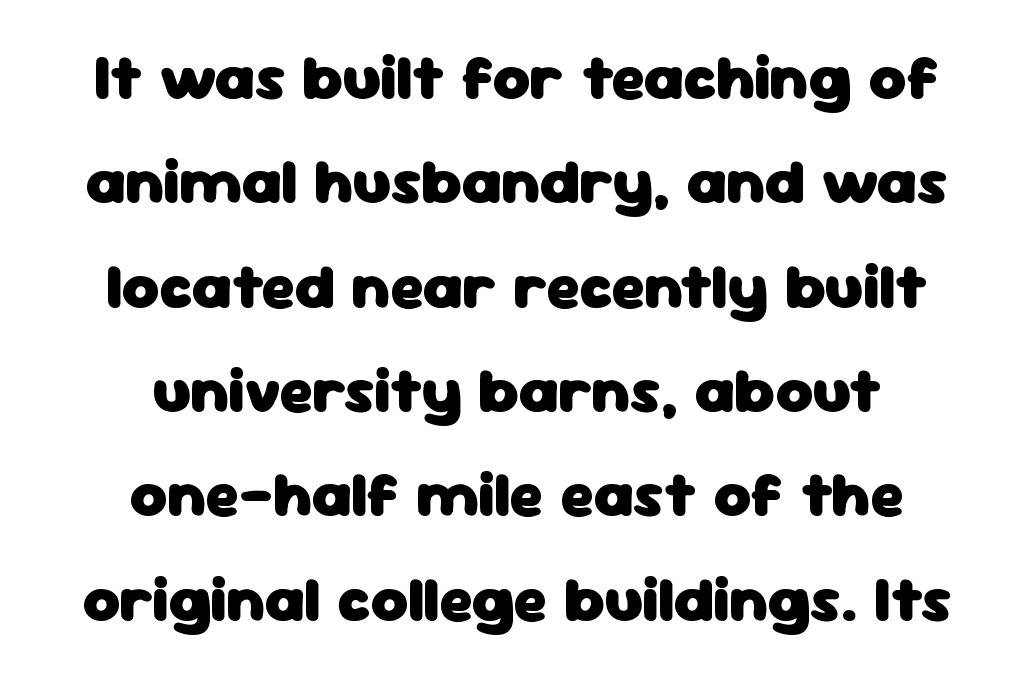
Each row of text sits above clean, open space. Looks like regular typesetting: each glyph gets only the width it needs. The characters display no serif detailing; their extremities are plain. Rows of type keep a routine distance in the vertical direction. Italic: no, the glyphs are upright roman. Horizontally, the lines are justified to the midpoint only.
